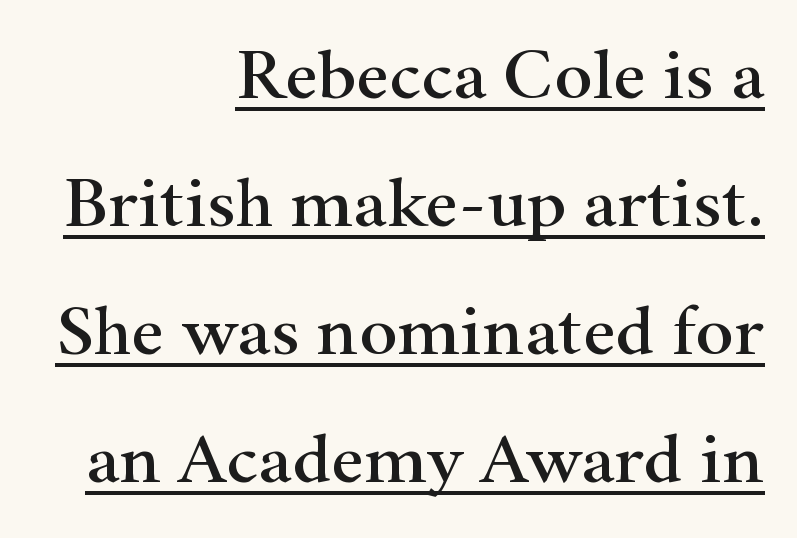
Q: Is the text italic (slanted)? A: No, it is upright.
Q: Is the typeface a serif or a sans-serif typeface? A: Serif.
Q: Is the text underlined? A: Yes.
Q: How is the paragraph aligned? A: Right-aligned.
Q: Is the spacing between letters normal or unusually wide? A: Normal.
Q: Width (condensed, normal, or wide)? A: Wide.
Q: Stroke contrast? A: High.
Q: x-height? A: Small.
Q: Monospaced? A: No.
